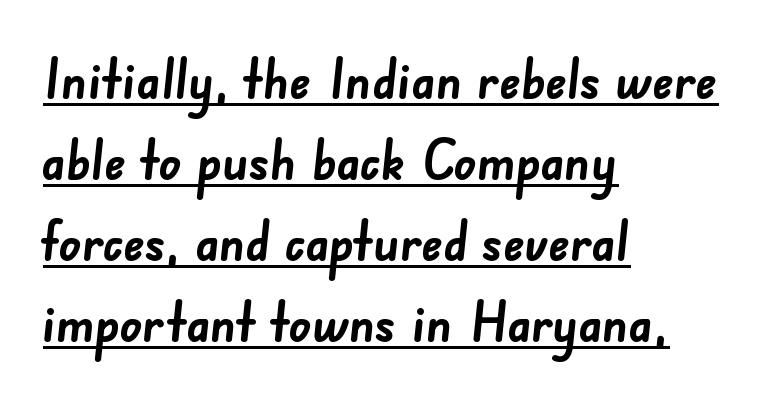
The image shows 55 px semibold sans-serif type; set left-aligned, normal line spacing (1.47x), normal letter spacing, underlined; low stroke contrast and a small x-height.
